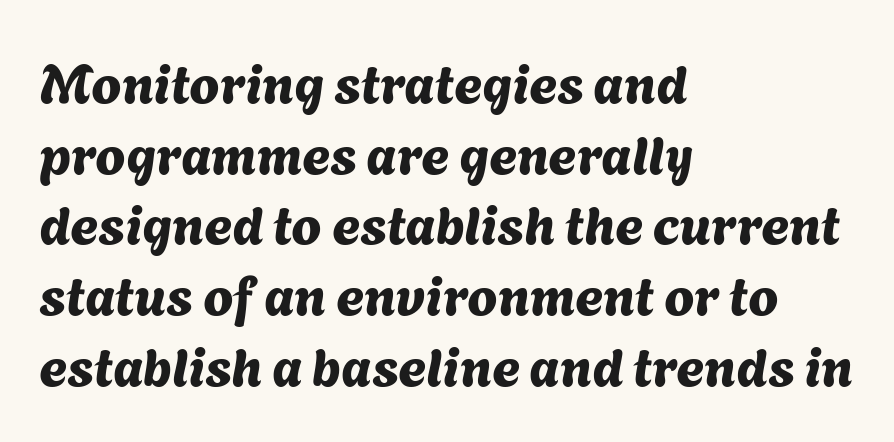
{"serif": "no", "width": "normal", "stroke_contrast": "medium", "x_height": "medium", "monospaced": "no", "underline": "no", "align": "left", "line_spacing": "normal", "line_spacing_ratio": 1.31, "letter_spacing": "normal", "letter_spacing_em": 0.0, "glyph_px": 54}
